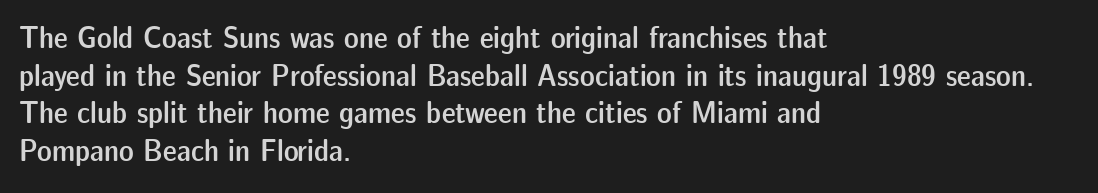
Q: Is the text bold? A: Semi-bold.
Q: Is the text italic (slanted)? A: No, it is upright.
Q: Is the typeface a serif or a sans-serif typeface? A: Sans-serif.
Q: Is the text underlined? A: No.
Q: How is the paragraph aligned? A: Left-aligned.
Q: Is the spacing between letters normal or unusually wide? A: Normal.
Q: Width (condensed, normal, or wide)? A: Normal.
Q: Stroke contrast? A: Low.
Q: x-height? A: Medium.
Q: Monospaced? A: No.
